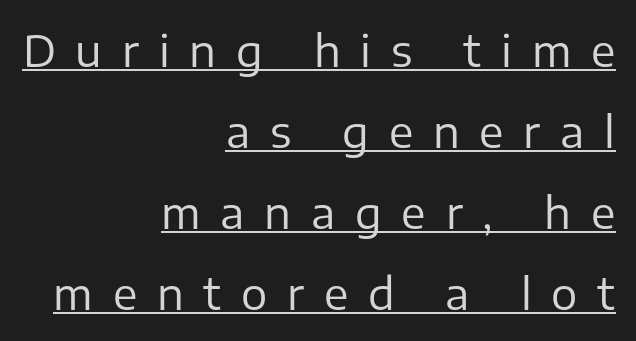
{"serif": "no", "italic": "no", "bold": "no", "weight": "regular", "width": "normal", "stroke_contrast": "low", "x_height": "medium", "monospaced": "no", "underline": "yes", "align": "right", "line_spacing_ratio": 1.84, "letter_spacing": "wide", "letter_spacing_em": 0.45, "glyph_px": 44}
